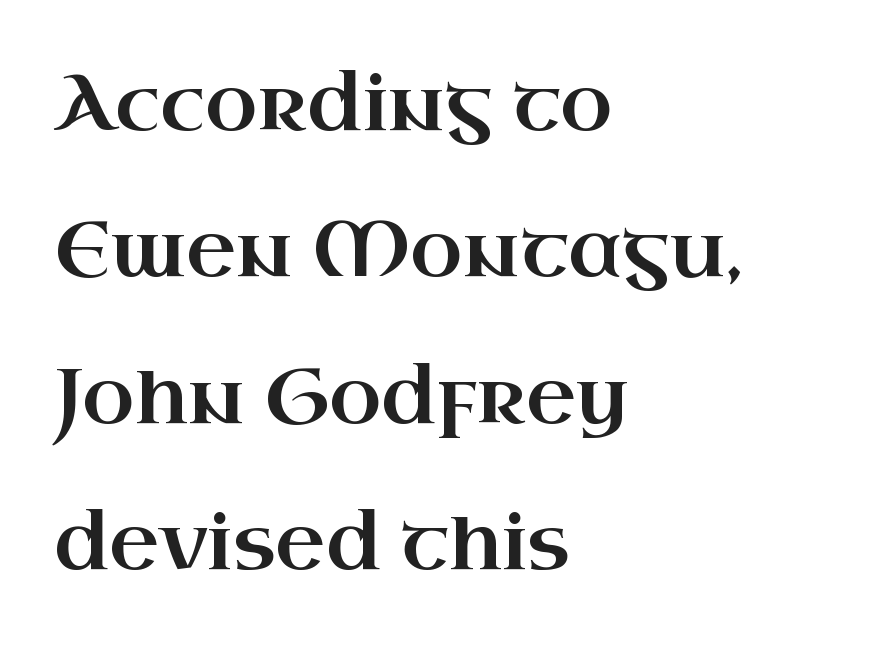
Is the block centered? No — it sits flush against the left margin. Yep, those are serifs on the letters. The leading is generous, giving the passage an open texture. The area under the type is left untouched. The rendering uses natural spacing where letterforms have individual widths.
